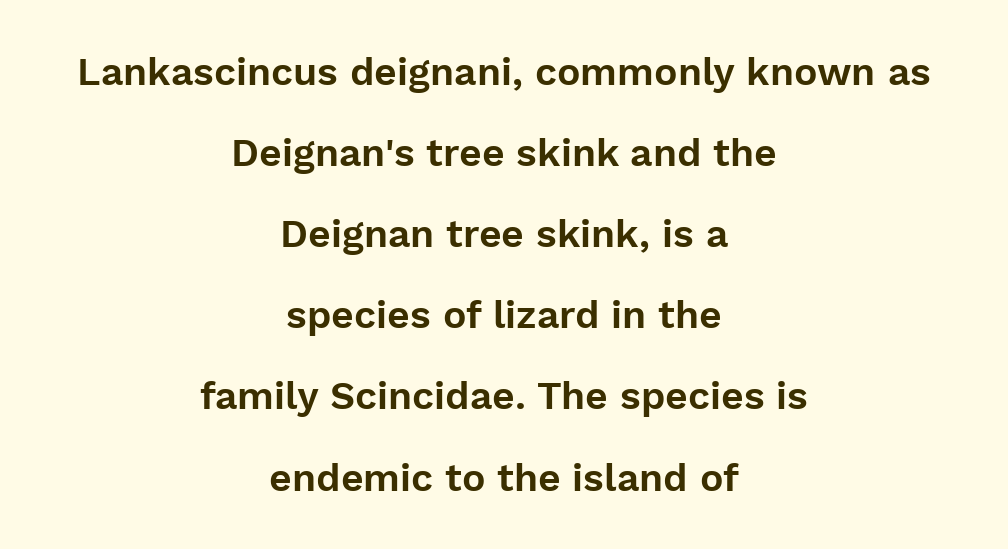
Q: Is the text italic (slanted)? A: No, it is upright.
Q: Is the typeface a serif or a sans-serif typeface? A: Sans-serif.
Q: Is the text underlined? A: No.
Q: How is the paragraph aligned? A: Centered.
Q: Is the spacing between letters normal or unusually wide? A: Normal.
Q: Is the spacing between lines tight, normal or loose? A: Loose.
Q: Width (condensed, normal, or wide)? A: Normal.
Q: Stroke contrast? A: Low.
Q: x-height? A: Medium.
Q: Monospaced? A: No.
